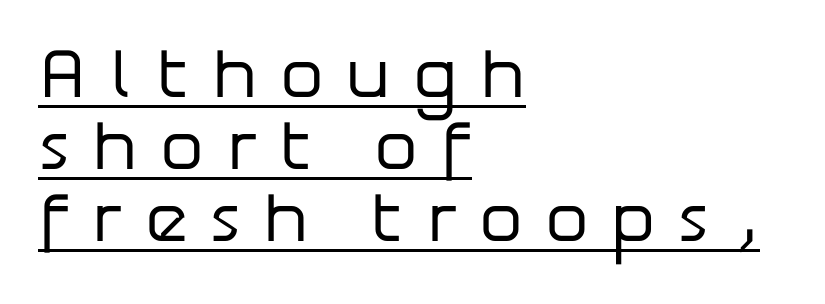
The image shows 70 px regular-weight sans-serif type, upright; set left-aligned, tight line spacing (1.03x), unusually wide letter spacing (+0.31 em), underlined; low stroke contrast and a medium x-height.
